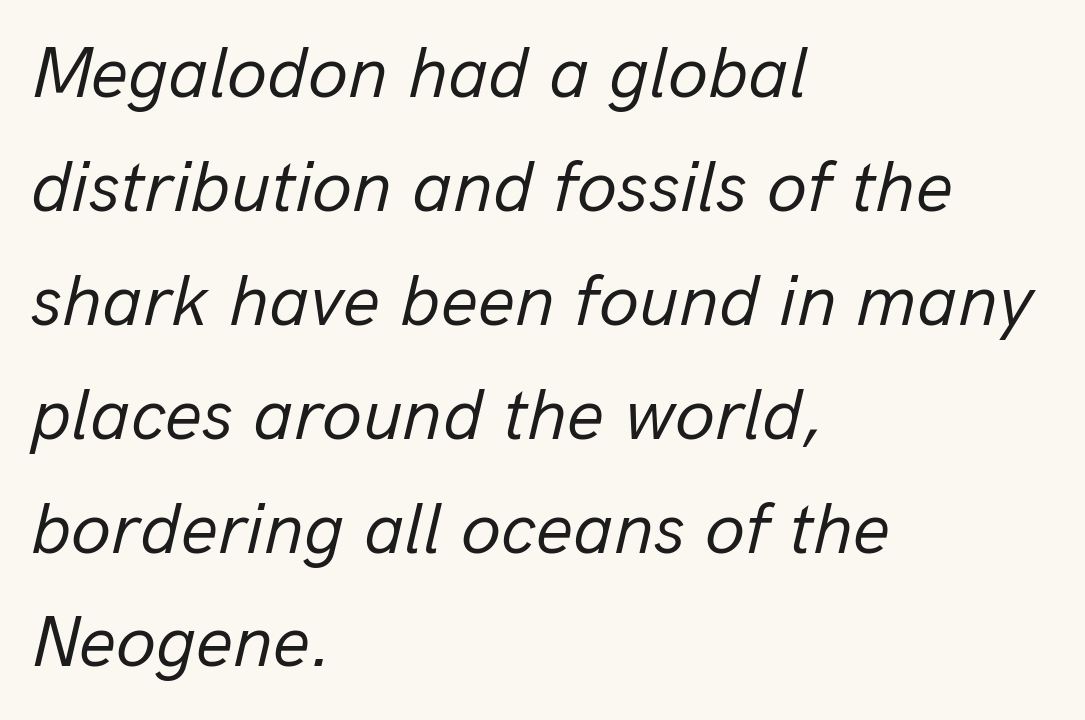
The image shows 73 px regular-weight type, italic (leaning right); set left-aligned, normal line spacing (1.56x), normal letter spacing, not underlined; low stroke contrast and a medium x-height.
